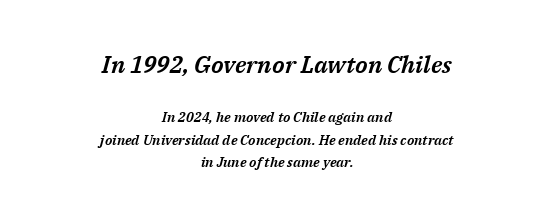
Designer's note — italics engaged. A student would notice the top passage is typeset larger than what follows. If you folded the block vertically in half, each line would mirror itself in length. Lines of text with bare space underneath. These lines keep a tight, regular rhythm from letter to letter. The block of text has a typical density, with ordinary space between rows.
